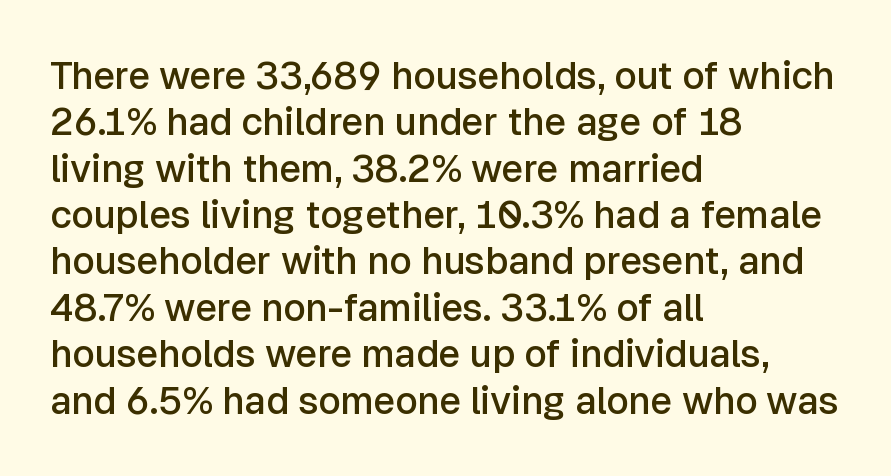
The type sits square on the baseline with zero lean. Font category for this specimen: sans-serif. Default kerning and tracking; the words read as compact shapes. Looks like regular typesetting: each glyph gets only the width it needs.
